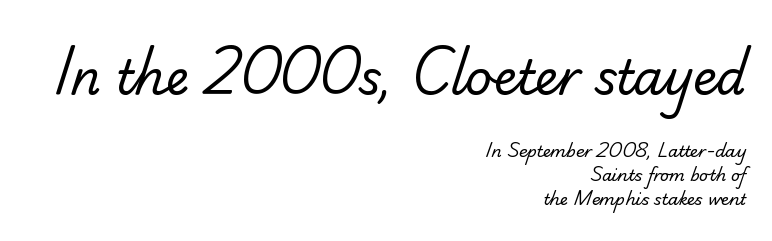
The type is set solid horizontally, with unmodified tracking. Does the leading feel generous? No, just average. This sample has the flowing, uneven cadence of proportional lettering. Clear beneath every line of the passage. The passage shown is typeset with a sans-serif family. Caption: upper text group enlarged, lower text group reduced.
